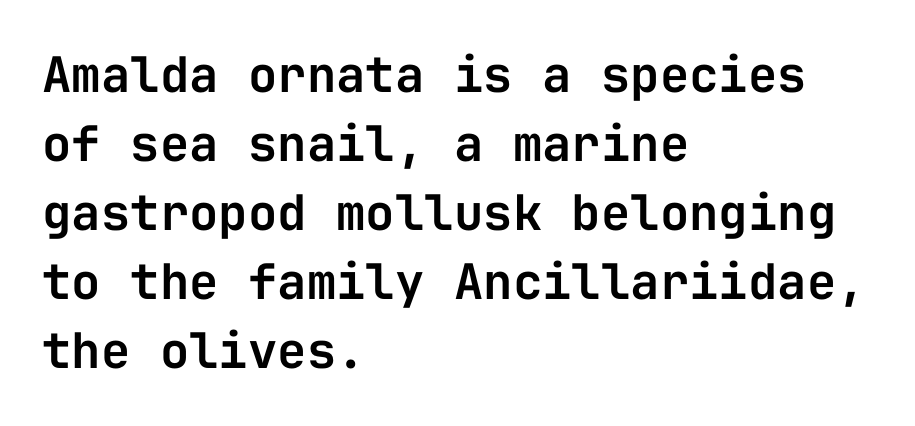
The image shows 49 px sans-serif type, upright, monospaced; set left-aligned, normal line spacing (1.41x), normal letter spacing, not underlined; low stroke contrast and a medium x-height.
